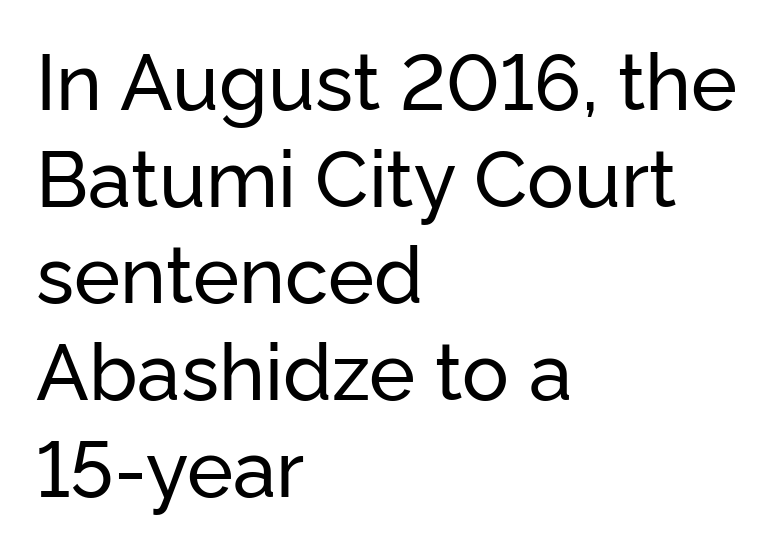
The image shows 78 px sans-serif type, upright; set left-aligned, line spacing 1.24x, normal letter spacing, not underlined; low stroke contrast and a medium x-height.
